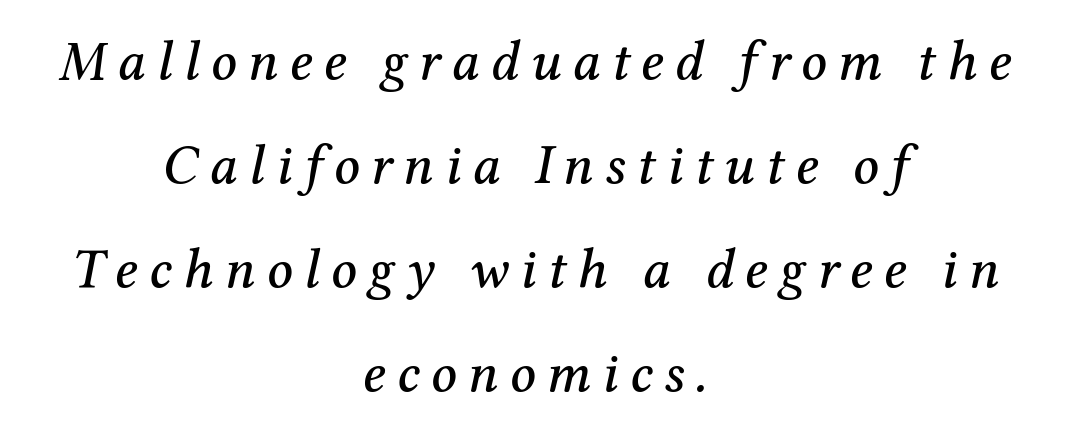
These lines stack symmetrically, like a column narrowing and widening about its center. Plain, unruled lines of type. Characters follow at a spacing far wider than the type designer built in. The font's italic variant was chosen for this text. This rendering employs a face with finishing strokes, i.e., a serif. The passage shown is typed in a proportional face where columns would drift.
